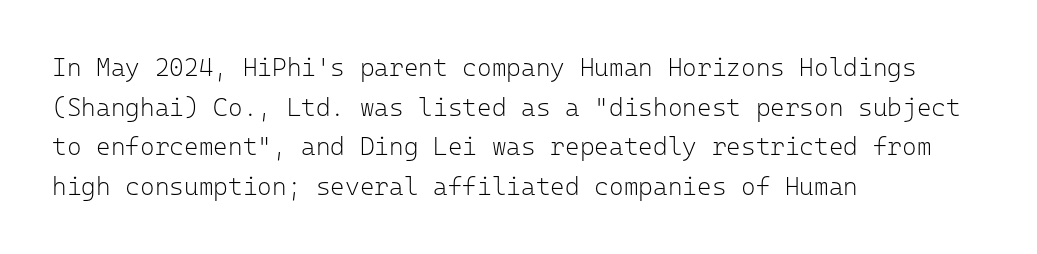
The image shows 25 px text type, upright; set left-aligned, normal line spacing (1.59x), normal letter spacing, not underlined.
